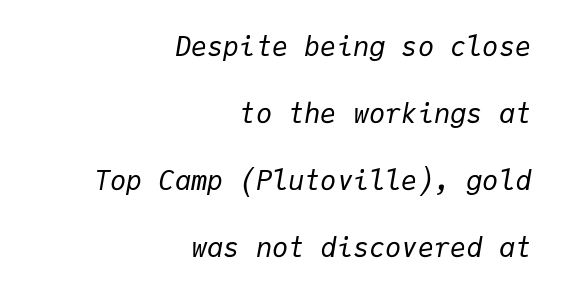
The foot of each line stays bare and open. A flush-right, rag-left setting is used for this passage. The passage shown is not bold in any degree. The letters are slanted; this is an italic face.
